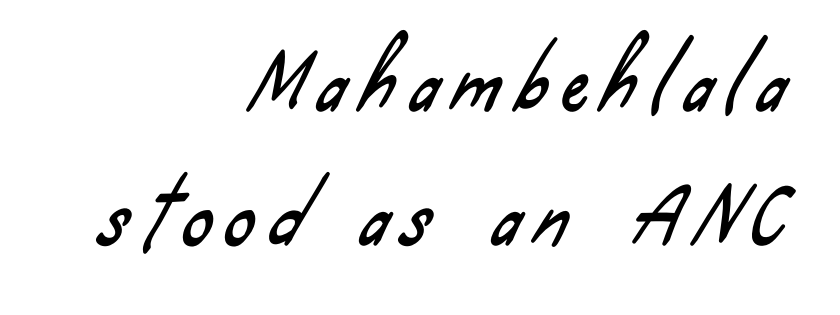
{"serif": "no", "width": "condensed", "stroke_contrast": "low", "x_height": "small", "monospaced": "no", "underline": "no", "align": "right", "line_spacing_ratio": 1.84, "letter_spacing": "wide", "letter_spacing_em": 0.22, "glyph_px": 73}
